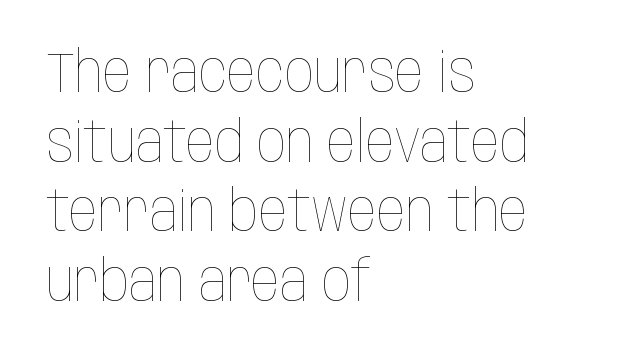
The type sits square on the baseline with zero lean. The typesetter chose a ragged-right arrangement here. No letter is thick-stroked: the sample isn't bold. Note the varied advance widths — an 'i' is clearly narrower than an 'm'.
